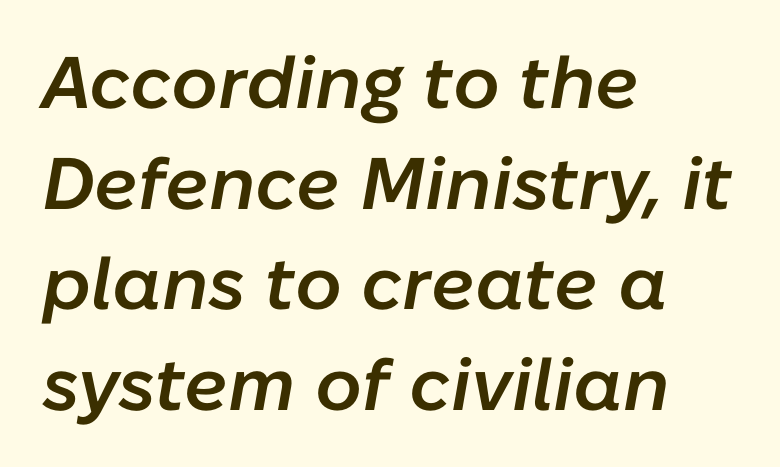
The image shows 73 px semibold type, italic (leaning right); set left-aligned, normal line spacing (1.38x), normal letter spacing, not underlined; low stroke contrast and a medium x-height.
